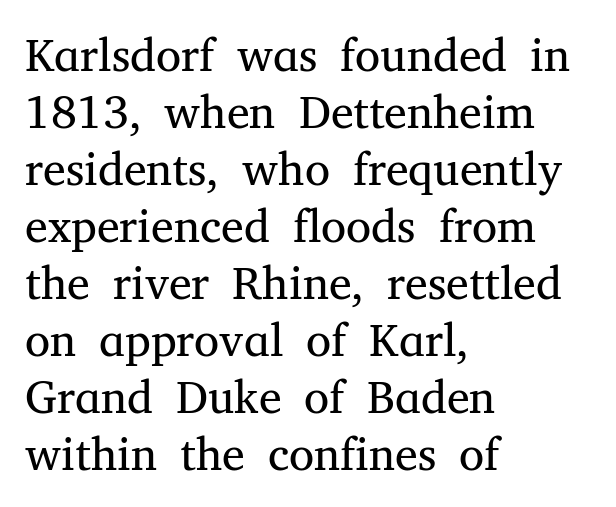
The letters advance in unequal steps, a hallmark of proportional type. The letterforms sit shoulder to shoulder at normal distance. The passage shown is not underscored anywhere. Summary of weight: not heavy and not bold. Layout note: lines flush left. No italicization has been applied; the sample stays upright.
